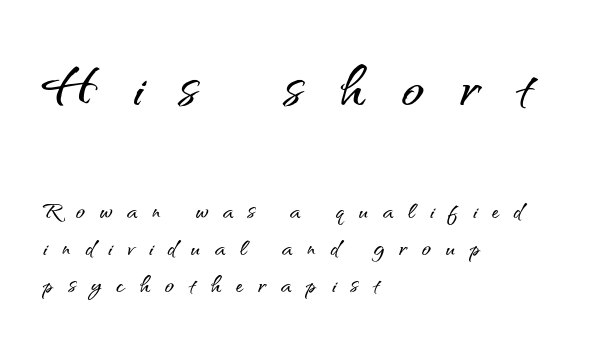
{"serif": "no", "width": "normal", "stroke_contrast": "medium", "x_height": "small", "monospaced": "no", "underline": "no", "align": "left", "line_spacing_ratio": 1.23, "letter_spacing": "wide", "letter_spacing_em": 0.5, "larger_block": "first", "size_ratio": 2.47, "glyph_px": 74}
